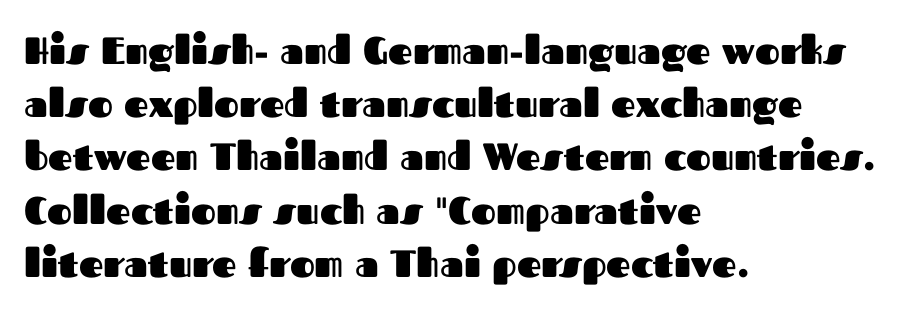
What weight is shown? A full bold with thick strokes. The passage shown is typed in a proportional face where columns would drift. What stands out about the letter spacing? Nothing — it is the standard amount. Letters rest on an invisible, unmarked baseline.
